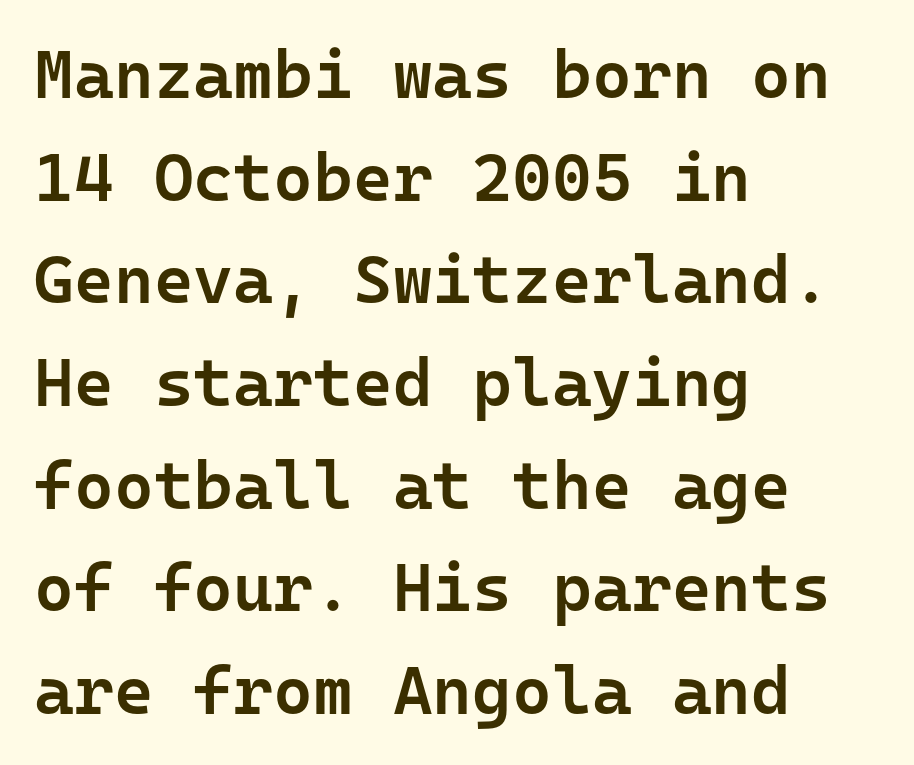
{"serif": "no", "italic": "no", "bold": "semi", "weight": "semibold", "width": "normal", "stroke_contrast": "low", "x_height": "medium", "monospaced": "yes", "underline": "no", "align": "left", "line_spacing": "normal", "line_spacing_ratio": 1.51, "letter_spacing": "normal", "letter_spacing_em": 0.0, "glyph_px": 68}
